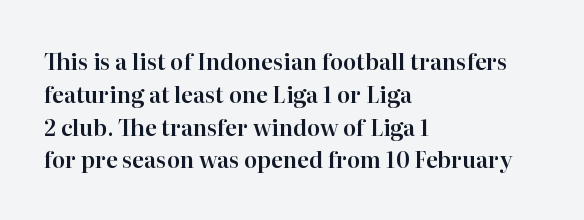
The specimen omits any rule beneath the text block's lines. Is the letter spacing exaggerated? No — it looks like the ordinary default. The typography opts for an upright posture over an oblique one. The rag falls on the right side of this text block. Baseline-to-baseline distance is the conventional proportion of letter height.
